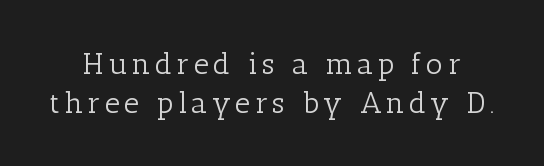
{"serif": "yes", "italic": "no", "bold": "no", "weight": "light", "width": "normal", "stroke_contrast": "low", "x_height": "medium", "monospaced": "no", "underline": "no", "line_spacing": "normal", "line_spacing_ratio": 1.3, "glyph_px": 30}
